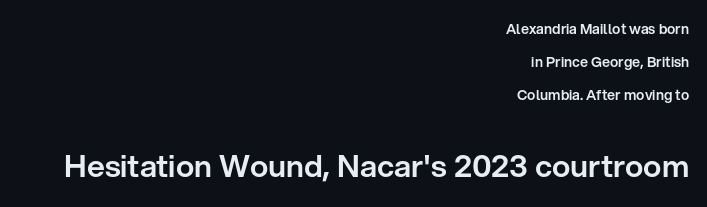
A great deal of white space separates one row of letters from the next. Each letter keeps its own natural width here, so spacing adapts to shape. The baseline area is clear. Horizontally, the lines are justified to the trailing edge only.
